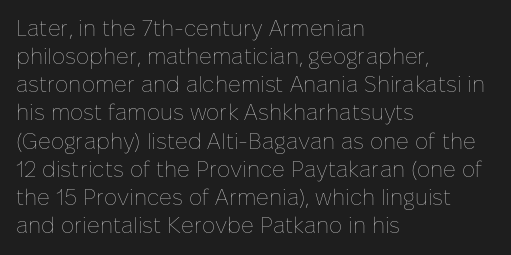
Normally led — the rows are evenly, conventionally spaced. Underlining? Definitely not there. The axis of the letterforms is exactly vertical. The passage is arranged the way most books set body copy — flush left. Default kerning and tracking; the words read as compact shapes.
